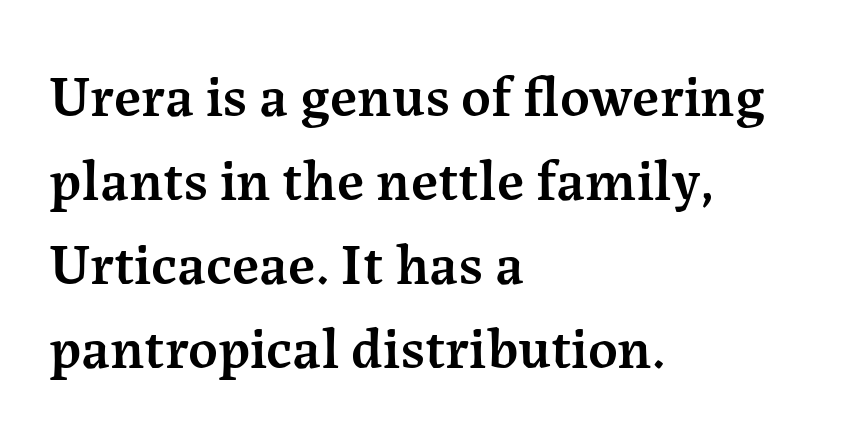
The image shows 58 px semibold serif type, upright; set left-aligned, normal line spacing (1.45x), normal letter spacing, not underlined; medium stroke contrast and a medium x-height.
